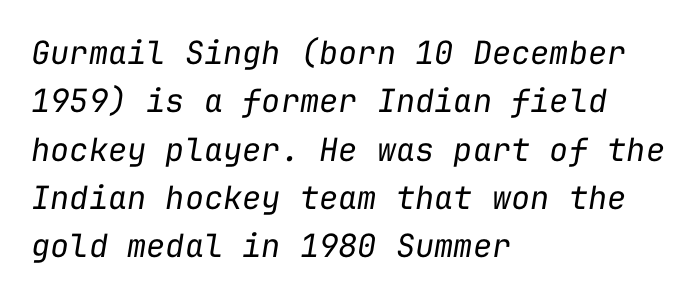
The image shows 32 px regular-weight type, italic (leaning right), monospaced; set left-aligned, normal line spacing (1.51x), normal letter spacing, not underlined; low stroke contrast and a medium x-height.
